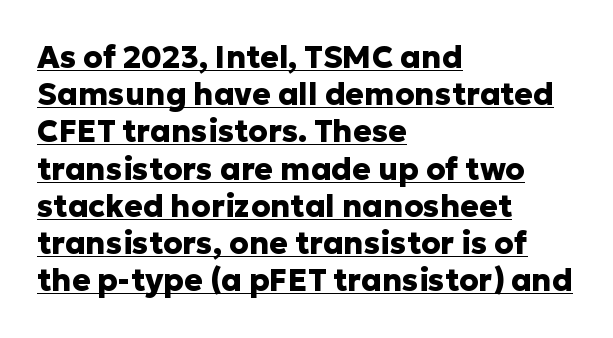
The image shows 31 px heavy sans-serif type, upright; set left-aligned, line spacing 1.2x, normal letter spacing, underlined; low stroke contrast and a medium x-height.
